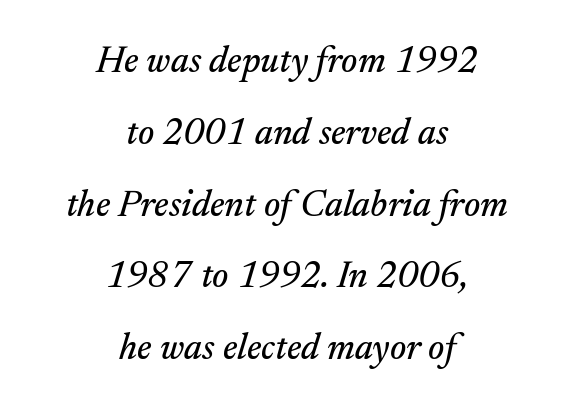
Style check: oblique. Each letter keeps its own natural width here, so spacing adapts to shape. Tracking value appears to be zero — textbook default spacing. A bare baseline throughout the passage.
